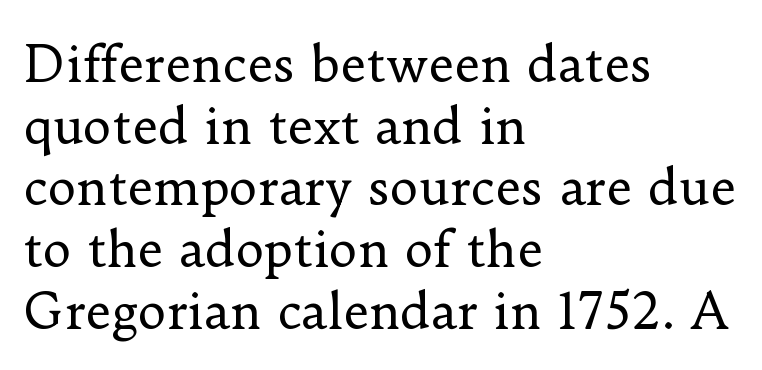
The image shows 49 px regular-weight serif type, upright; set left-aligned, normal line spacing (1.26x), normal letter spacing, not underlined; low stroke contrast and a small x-height.
